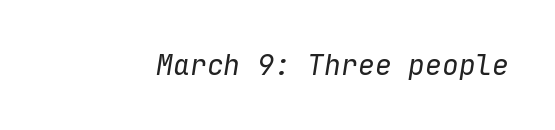
{"italic": "yes", "lean": "right", "slant_degrees": 9, "bold": "no", "weight": "regular", "width": "normal", "stroke_contrast": "low", "x_height": "medium", "monospaced": "yes", "underline": "no", "letter_spacing": "normal", "letter_spacing_em": 0.0, "glyph_px": 28}
